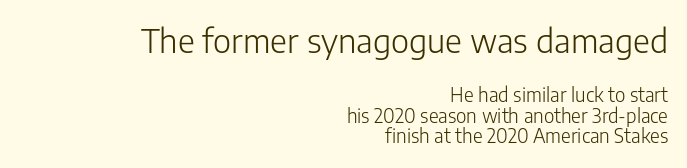
Q: Is the text bold? A: No.
Q: Is the text italic (slanted)? A: No, it is upright.
Q: Is the typeface a serif or a sans-serif typeface? A: Sans-serif.
Q: Is the text underlined? A: No.
Q: How is the paragraph aligned? A: Right-aligned.
Q: Is the spacing between letters normal or unusually wide? A: Normal.
Q: Is the spacing between lines tight, normal or loose? A: Tight.
Q: Which block of text is set in a larger size, the first (top) or the second (bottom)? A: The first (top) one.
Q: Width (condensed, normal, or wide)? A: Normal.
Q: Stroke contrast? A: Low.
Q: x-height? A: Medium.
Q: Monospaced? A: No.
